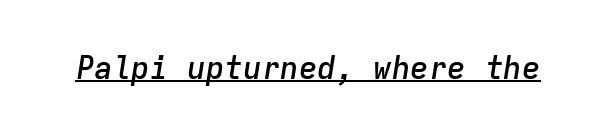
The image shows 31 px semibold type, italic (leaning right), monospaced; set normal letter spacing, underlined; low stroke contrast and a medium x-height.
